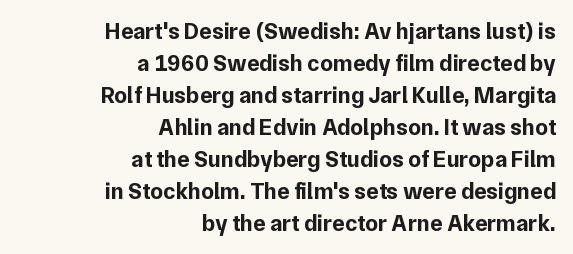
{"italic": "no", "bold": "yes", "underline": "no", "align": "right", "line_spacing": "normal", "line_spacing_ratio": 1.39, "letter_spacing": "normal", "letter_spacing_em": 0.0, "glyph_px": 23}
